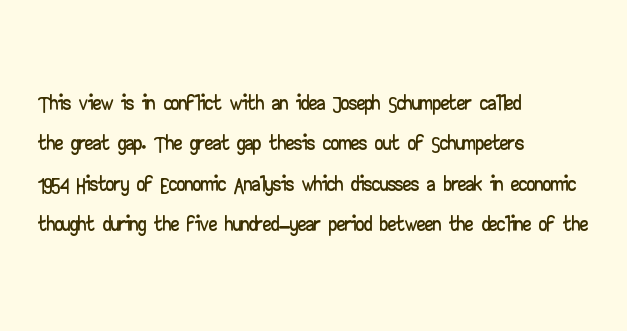
The lettering stays uniformly vertical, giving the passage a roman look. Spacing between characters is what you'd get straight out of the box. Varying glyph widths throughout — classic text-font behaviour. In terms of letterform style, serifs are entirely absent. Descenders hang freely into open space. Where is the straight margin? On the left.
